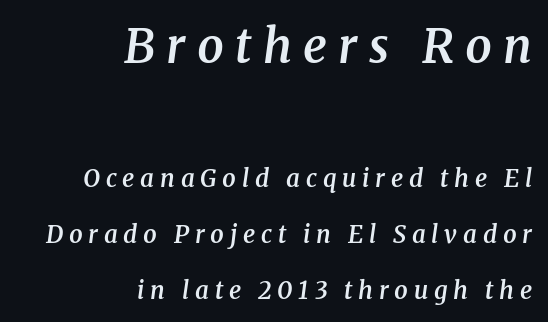
Q: Is the text bold? A: Semi-bold.
Q: Is the text italic (slanted)? A: Yes, it leans right by about 8 degrees.
Q: Is the typeface a serif or a sans-serif typeface? A: Serif.
Q: Is the text underlined? A: No.
Q: How is the paragraph aligned? A: Right-aligned.
Q: Is the spacing between letters normal or unusually wide? A: Unusually wide.
Q: Is the spacing between lines tight, normal or loose? A: Loose.
Q: Which block of text is set in a larger size, the first (top) or the second (bottom)? A: The first (top) one.
Q: Width (condensed, normal, or wide)? A: Normal.
Q: Stroke contrast? A: Medium.
Q: x-height? A: Medium.
Q: Monospaced? A: No.
